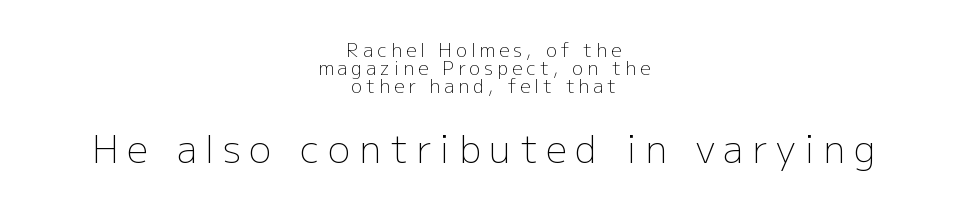
{"serif": "no", "italic": "no", "bold": "no", "weight": "light", "width": "normal", "stroke_contrast": "low", "x_height": "medium", "monospaced": "no", "underline": "no", "align": "center", "line_spacing": "tight", "line_spacing_ratio": 1.0, "letter_spacing": "wide", "letter_spacing_em": 0.24, "larger_block": "second", "size_ratio": 2.06, "glyph_px": 37}
